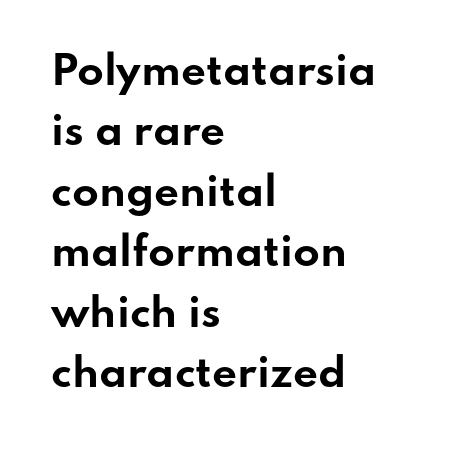
{"serif": "no", "italic": "no", "bold": "yes", "weight": "bold", "width": "wide", "stroke_contrast": "low", "x_height": "small", "monospaced": "no", "underline": "no", "align": "left", "line_spacing": "normal", "line_spacing_ratio": 1.55, "letter_spacing": "normal", "letter_spacing_em": 0.0, "glyph_px": 39}
